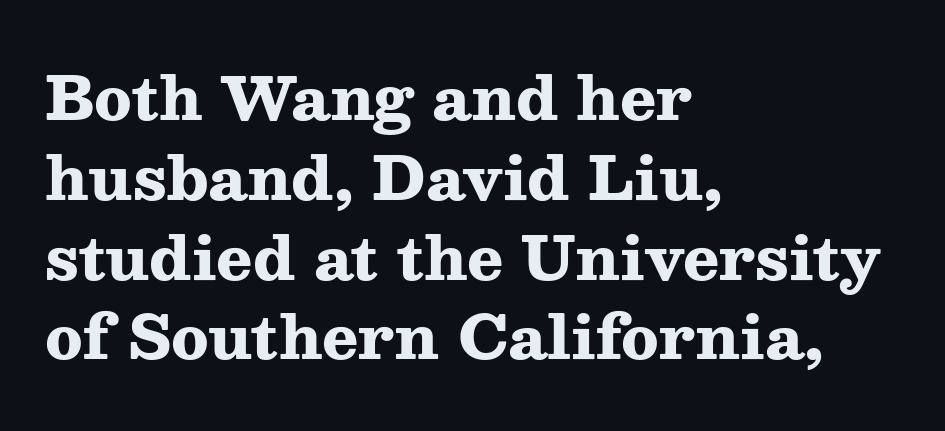
The image shows 60 px heavy, wide serif type, upright; set left-aligned, normal line spacing (1.33x), normal letter spacing, not underlined; medium stroke contrast and a medium x-height.
